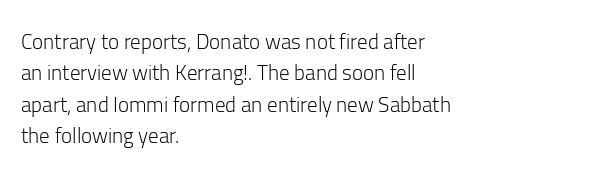
Each row of text sits above clean, open space. Italic? Not at all — the glyphs are vertical. Typeset ragged right — the left edge is the straight one. Each word holds together tightly as a unit, with standard inter-letter gaps. Interline gaps are of average width in this sample.
